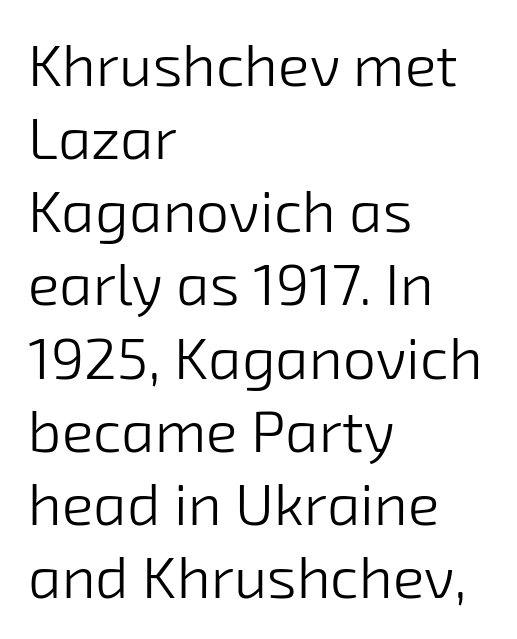
Q: Is the text bold? A: No.
Q: Is the typeface a serif or a sans-serif typeface? A: Sans-serif.
Q: Is the text underlined? A: No.
Q: How is the paragraph aligned? A: Left-aligned.
Q: Is the spacing between letters normal or unusually wide? A: Normal.
Q: Width (condensed, normal, or wide)? A: Normal.
Q: Stroke contrast? A: Low.
Q: x-height? A: Medium.
Q: Monospaced? A: No.
